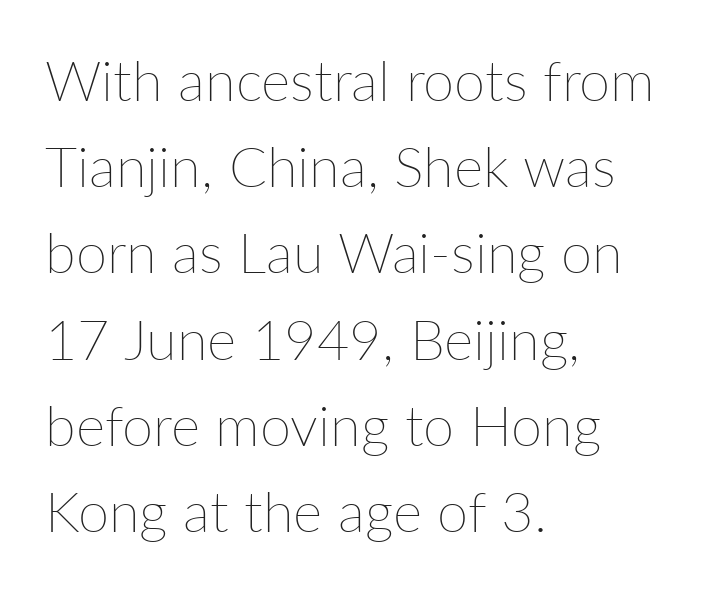
{"italic": "no", "bold": "no", "weight": "thin", "width": "normal", "stroke_contrast": "low", "x_height": "medium", "monospaced": "no", "underline": "no", "align": "left", "line_spacing": "normal", "line_spacing_ratio": 1.54, "letter_spacing": "normal", "letter_spacing_em": 0.0, "glyph_px": 56}
